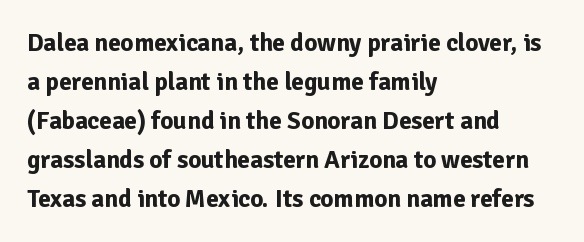
Q: Is the text bold? A: Yes.
Q: Is the text italic (slanted)? A: No, it is upright.
Q: Is the text underlined? A: No.
Q: How is the paragraph aligned? A: Left-aligned.
Q: Is the spacing between letters normal or unusually wide? A: Normal.
Q: Is the spacing between lines tight, normal or loose? A: Normal.
